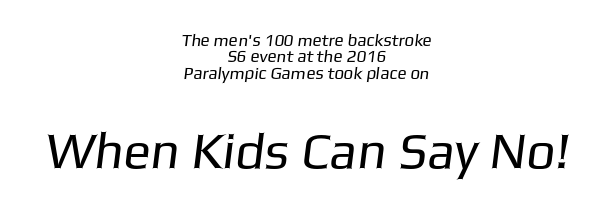
The image shows 51 px regular-weight sans-serif type; set centered, tight line spacing (0.97x), normal letter spacing, not underlined; the second (bottom) block is 3.0x larger; low stroke contrast and a medium x-height.
